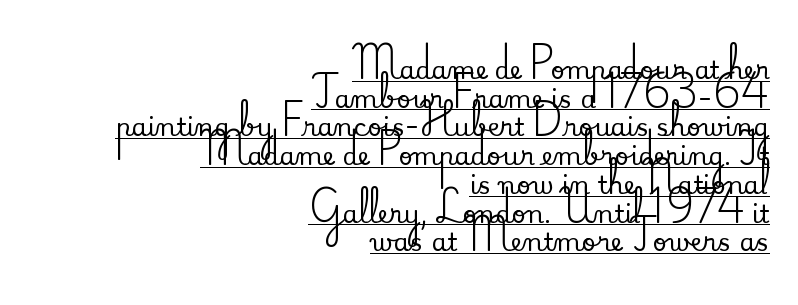
The image shows 25 px text type, upright; set right-aligned, tight line spacing (1.15x), normal letter spacing, underlined.
